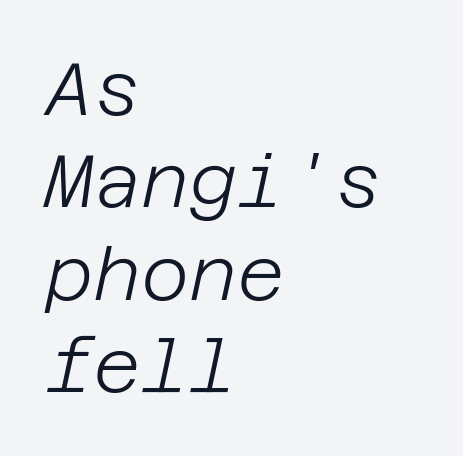
Tracking here is standard; glyphs follow each other at the usual distance. Leading matches the norm, producing a regular column. The lettering tilts uniformly, giving the passage an italic look. Typeset ragged right — the left edge is the straight one.
